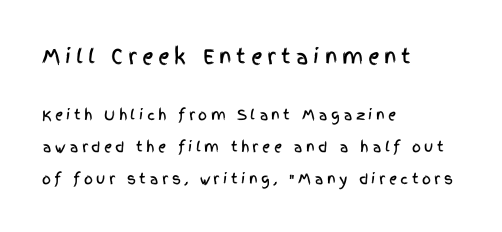
Q: Is the text italic (slanted)? A: No, it is upright.
Q: Is the text underlined? A: No.
Q: How is the paragraph aligned? A: Left-aligned.
Q: Is the spacing between letters normal or unusually wide? A: Unusually wide.
Q: Is the spacing between lines tight, normal or loose? A: Loose.
Q: Which block of text is set in a larger size, the first (top) or the second (bottom)? A: The first (top) one.
